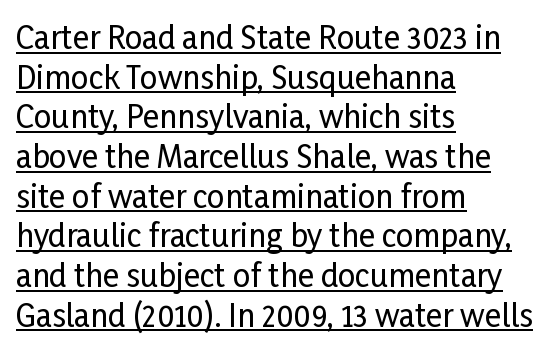
Q: Is the text italic (slanted)? A: No, it is upright.
Q: Is the typeface a serif or a sans-serif typeface? A: Sans-serif.
Q: Is the text underlined? A: Yes.
Q: How is the paragraph aligned? A: Left-aligned.
Q: Is the spacing between letters normal or unusually wide? A: Normal.
Q: Is the spacing between lines tight, normal or loose? A: Normal.
Q: Width (condensed, normal, or wide)? A: Condensed.
Q: Stroke contrast? A: Low.
Q: x-height? A: Medium.
Q: Monospaced? A: No.
